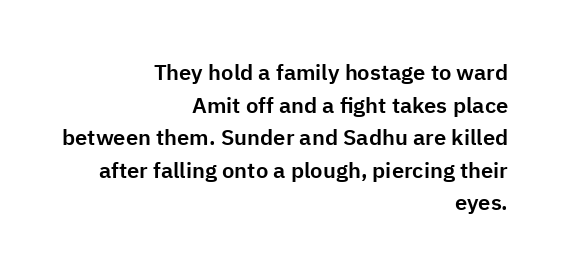
Q: Is the text italic (slanted)? A: No, it is upright.
Q: Is the text underlined? A: No.
Q: How is the paragraph aligned? A: Right-aligned.
Q: Is the spacing between letters normal or unusually wide? A: Normal.
Q: Is the spacing between lines tight, normal or loose? A: Normal.
